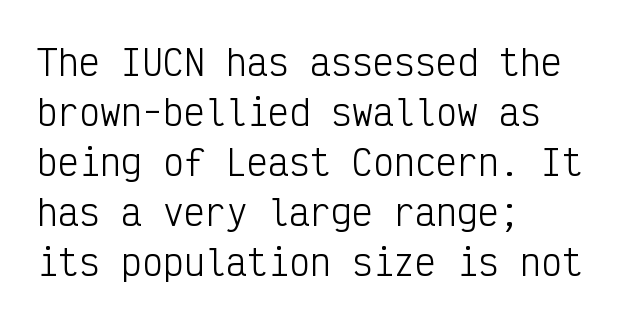
{"serif": "no", "italic": "no", "bold": "no", "weight": "light", "width": "condensed", "stroke_contrast": "low", "x_height": "medium", "monospaced": "yes", "underline": "no", "align": "left", "line_spacing": "normal", "line_spacing_ratio": 1.43, "letter_spacing": "normal", "letter_spacing_em": 0.0, "glyph_px": 35}
